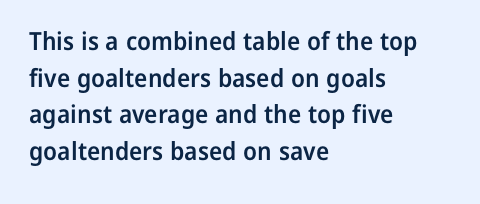
Q: Is the text bold? A: Semi-bold.
Q: Is the text italic (slanted)? A: No, it is upright.
Q: Is the text underlined? A: No.
Q: How is the paragraph aligned? A: Left-aligned.
Q: Is the spacing between letters normal or unusually wide? A: Normal.
Q: Is the spacing between lines tight, normal or loose? A: Normal.
